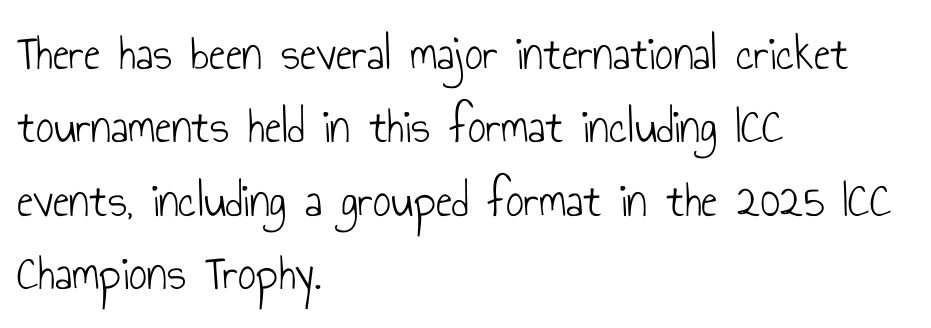
Q: Is the text bold? A: No.
Q: Is the text italic (slanted)? A: No, it is upright.
Q: Is the typeface a serif or a sans-serif typeface? A: Sans-serif.
Q: Is the text underlined? A: No.
Q: How is the paragraph aligned? A: Left-aligned.
Q: Is the spacing between letters normal or unusually wide? A: Normal.
Q: Is the spacing between lines tight, normal or loose? A: Normal.
Q: Width (condensed, normal, or wide)? A: Condensed.
Q: Stroke contrast? A: Low.
Q: x-height? A: Small.
Q: Monospaced? A: No.
